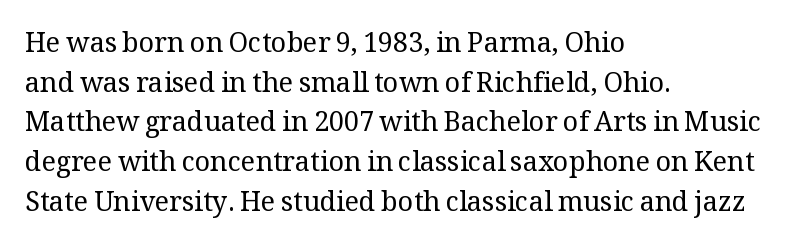
Q: Is the text bold? A: No.
Q: Is the text italic (slanted)? A: No, it is upright.
Q: Is the text underlined? A: No.
Q: How is the paragraph aligned? A: Left-aligned.
Q: Is the spacing between letters normal or unusually wide? A: Normal.
Q: Is the spacing between lines tight, normal or loose? A: Normal.
